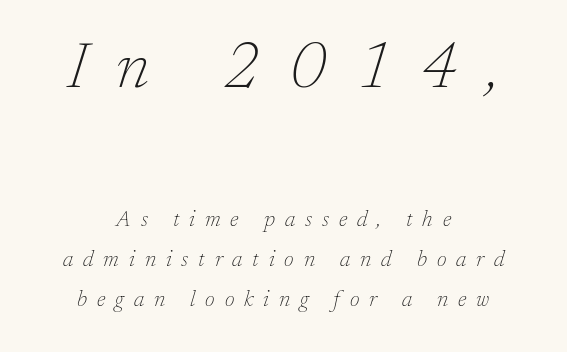
Q: Is the text bold? A: No.
Q: Is the text italic (slanted)? A: Yes, it leans right by about 17 degrees.
Q: Is the typeface a serif or a sans-serif typeface? A: Serif.
Q: Is the text underlined? A: No.
Q: How is the paragraph aligned? A: Centered.
Q: Is the spacing between letters normal or unusually wide? A: Unusually wide.
Q: Which block of text is set in a larger size, the first (top) or the second (bottom)? A: The first (top) one.
Q: Width (condensed, normal, or wide)? A: Normal.
Q: Stroke contrast? A: Low.
Q: x-height? A: Medium.
Q: Monospaced? A: No.
